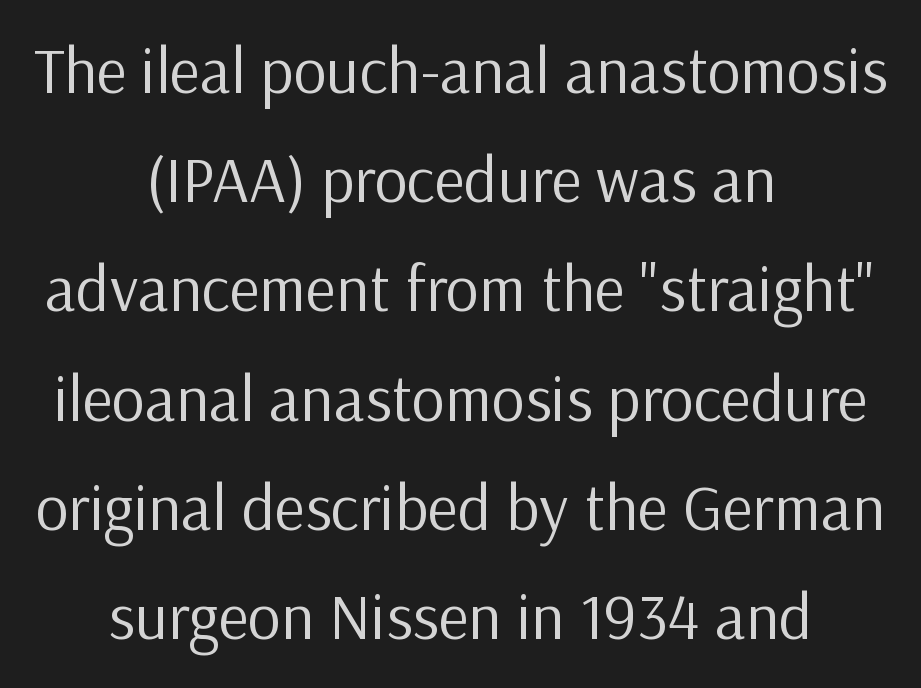
The image shows 65 px regular-weight sans-serif type, upright; set centered, normal line spacing (1.68x), normal letter spacing, not underlined; low stroke contrast and a medium x-height.
